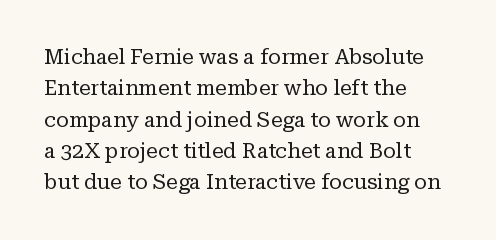
Q: Is the text bold? A: No.
Q: Is the text italic (slanted)? A: No, it is upright.
Q: Is the text underlined? A: No.
Q: How is the paragraph aligned? A: Left-aligned.
Q: Is the spacing between letters normal or unusually wide? A: Normal.
Q: Is the spacing between lines tight, normal or loose? A: Normal.
